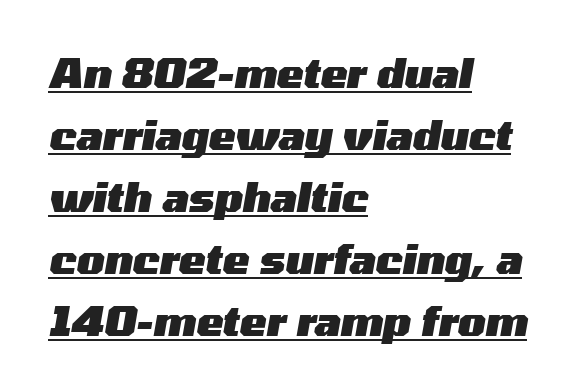
Is there an underline? Yes — a line sits under the letters. A classic flush-left, rag-right setting is used for this passage. Interline gaps are of average width in this sample. The gaps between neighbouring characters are ordinary and unremarkable.
